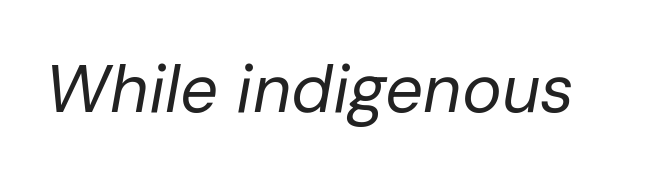
{"italic": "yes", "lean": "right", "slant_degrees": 10, "bold": "no", "weight": "regular", "width": "normal", "stroke_contrast": "low", "x_height": "medium", "monospaced": "no", "underline": "no", "letter_spacing": "normal", "letter_spacing_em": 0.0, "glyph_px": 67}
